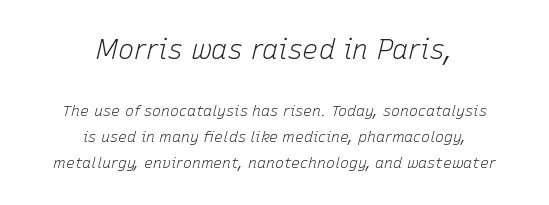
The image shows 27 px text type, italic (leaning right); set centered, line spacing 1.72x, normal letter spacing, not underlined; the first (top) block is 1.8x larger.
